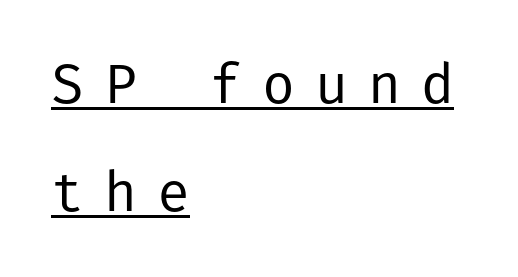
Q: Is the text bold? A: No.
Q: Is the text italic (slanted)? A: No, it is upright.
Q: Is the typeface a serif or a sans-serif typeface? A: Sans-serif.
Q: Is the text underlined? A: Yes.
Q: How is the paragraph aligned? A: Left-aligned.
Q: Is the spacing between letters normal or unusually wide? A: Unusually wide.
Q: Is the spacing between lines tight, normal or loose? A: Loose.
Q: Width (condensed, normal, or wide)? A: Normal.
Q: Stroke contrast? A: Low.
Q: x-height? A: Medium.
